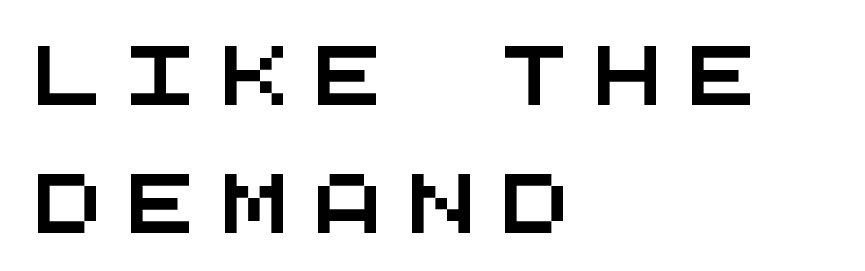
Q: Is the typeface a serif or a sans-serif typeface? A: Sans-serif.
Q: Is the text underlined? A: No.
Q: How is the paragraph aligned? A: Left-aligned.
Q: Is the spacing between letters normal or unusually wide? A: Unusually wide.
Q: Is the spacing between lines tight, normal or loose? A: Loose.
Q: Width (condensed, normal, or wide)? A: Wide.
Q: Stroke contrast? A: Medium.
Q: x-height? A: Large.
Q: Monospaced? A: Yes.
